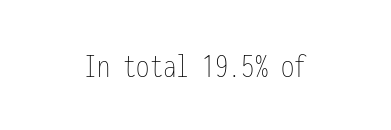
Each word holds together tightly as a unit, with standard inter-letter gaps. If you drew a line through each stem, it would be perfectly vertical. The rendering uses typewriter-style spacing with identical character cells. The rendering positions every line midway between the sides. Clear beneath every line of the passage. The font sits on the lighter half of the weight spectrum, regular included.
